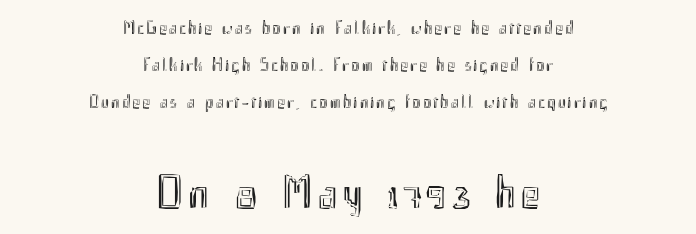
The image shows 47 px condensed type, upright; set centered, loose line spacing (1.95x), not underlined; the second (bottom) block is 2.47x larger; a small x-height.
